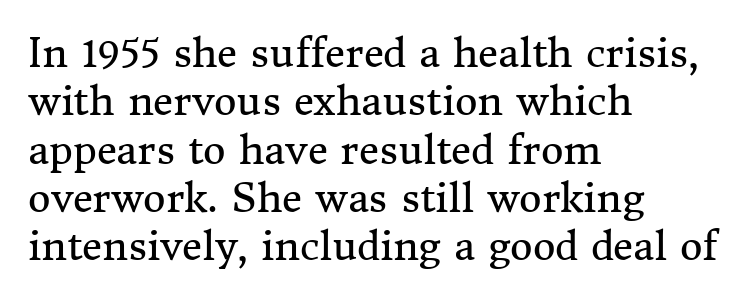
Q: Is the text bold? A: No.
Q: Is the text italic (slanted)? A: No, it is upright.
Q: Is the typeface a serif or a sans-serif typeface? A: Serif.
Q: Is the text underlined? A: No.
Q: How is the paragraph aligned? A: Left-aligned.
Q: Is the spacing between letters normal or unusually wide? A: Normal.
Q: Width (condensed, normal, or wide)? A: Normal.
Q: Stroke contrast? A: Medium.
Q: x-height? A: Medium.
Q: Monospaced? A: No.
